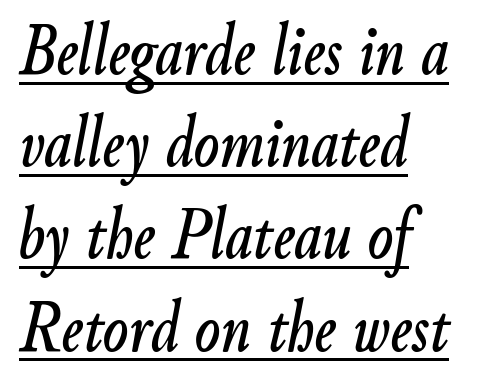
{"italic": "yes", "lean": "right", "slant_degrees": 9, "width": "condensed", "stroke_contrast": "low", "x_height": "small", "monospaced": "no", "underline": "yes", "align": "left", "line_spacing_ratio": 1.23, "letter_spacing": "normal", "letter_spacing_em": 0.0, "glyph_px": 75}
